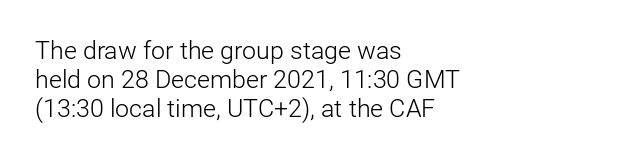
Q: Is the text bold? A: No.
Q: Is the text italic (slanted)? A: No, it is upright.
Q: Is the text underlined? A: No.
Q: How is the paragraph aligned? A: Left-aligned.
Q: Is the spacing between letters normal or unusually wide? A: Normal.
